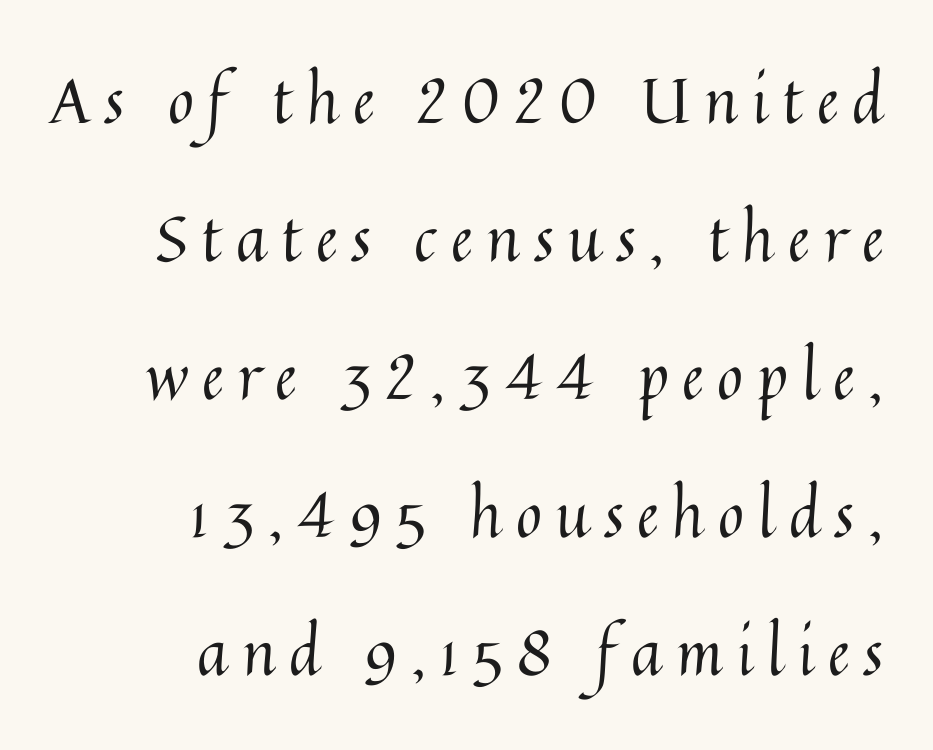
Q: Is the text bold? A: No.
Q: Is the text italic (slanted)? A: Yes.
Q: Is the text underlined? A: No.
Q: How is the paragraph aligned? A: Right-aligned.
Q: Is the spacing between letters normal or unusually wide? A: Unusually wide.
Q: Is the spacing between lines tight, normal or loose? A: Loose.
Q: Width (condensed, normal, or wide)? A: Normal.
Q: Stroke contrast? A: Medium.
Q: x-height? A: Medium.
Q: Monospaced? A: No.
